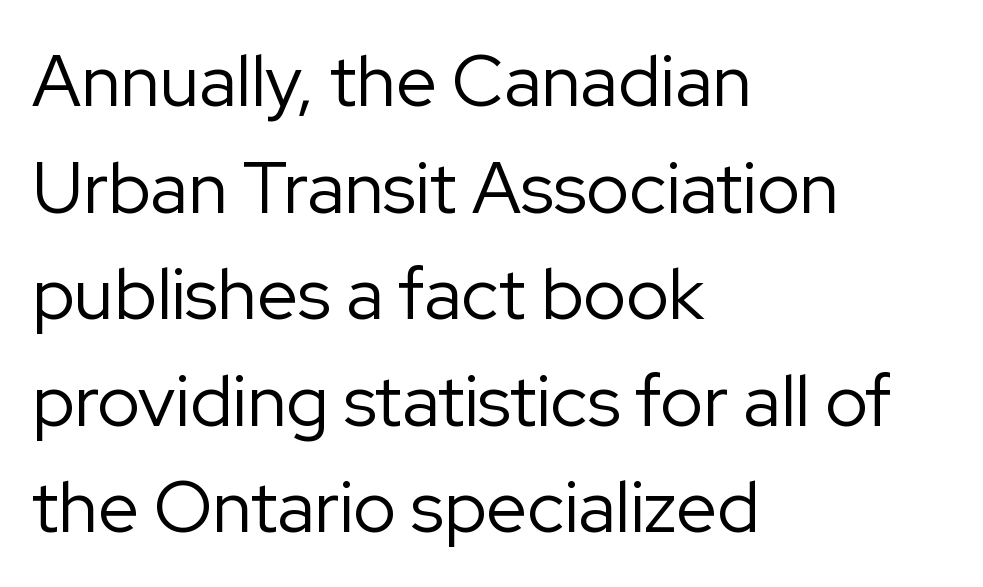
Q: Is the text bold? A: No.
Q: Is the text italic (slanted)? A: No, it is upright.
Q: Is the typeface a serif or a sans-serif typeface? A: Sans-serif.
Q: Is the text underlined? A: No.
Q: How is the paragraph aligned? A: Left-aligned.
Q: Is the spacing between letters normal or unusually wide? A: Normal.
Q: Is the spacing between lines tight, normal or loose? A: Normal.
Q: Width (condensed, normal, or wide)? A: Normal.
Q: Stroke contrast? A: Low.
Q: x-height? A: Medium.
Q: Monospaced? A: No.
